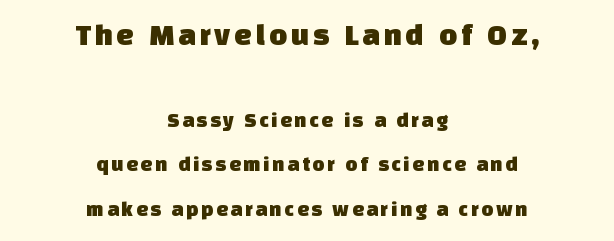
The image shows 31 px sans-serif type; set centered, loose line spacing (2.12x), not underlined; the first (top) block is 1.48x larger; low stroke contrast and a large x-height.
